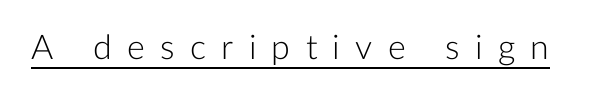
Q: Is the text bold? A: No.
Q: Is the text italic (slanted)? A: No, it is upright.
Q: Is the typeface a serif or a sans-serif typeface? A: Sans-serif.
Q: Is the text underlined? A: Yes.
Q: Is the spacing between letters normal or unusually wide? A: Unusually wide.
Q: Width (condensed, normal, or wide)? A: Normal.
Q: Stroke contrast? A: Low.
Q: x-height? A: Medium.
Q: Monospaced? A: No.
